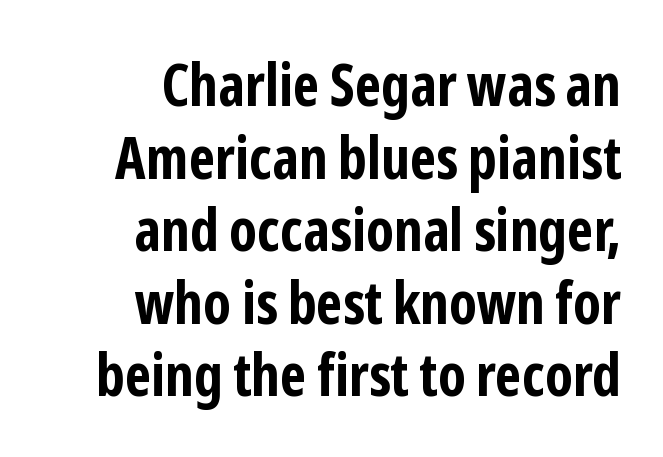
{"serif": "no", "italic": "no", "bold": "yes", "weight": "bold", "width": "condensed", "stroke_contrast": "low", "x_height": "medium", "monospaced": "no", "underline": "no", "align": "right", "line_spacing_ratio": 1.23, "letter_spacing": "normal", "letter_spacing_em": 0.0, "glyph_px": 59}
